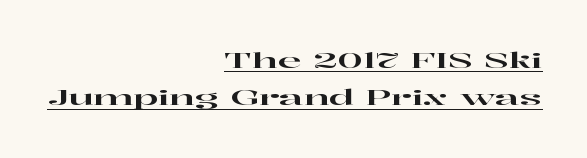
The image shows 22 px text type, upright; set right-aligned, normal line spacing (1.69x), normal letter spacing, underlined.
